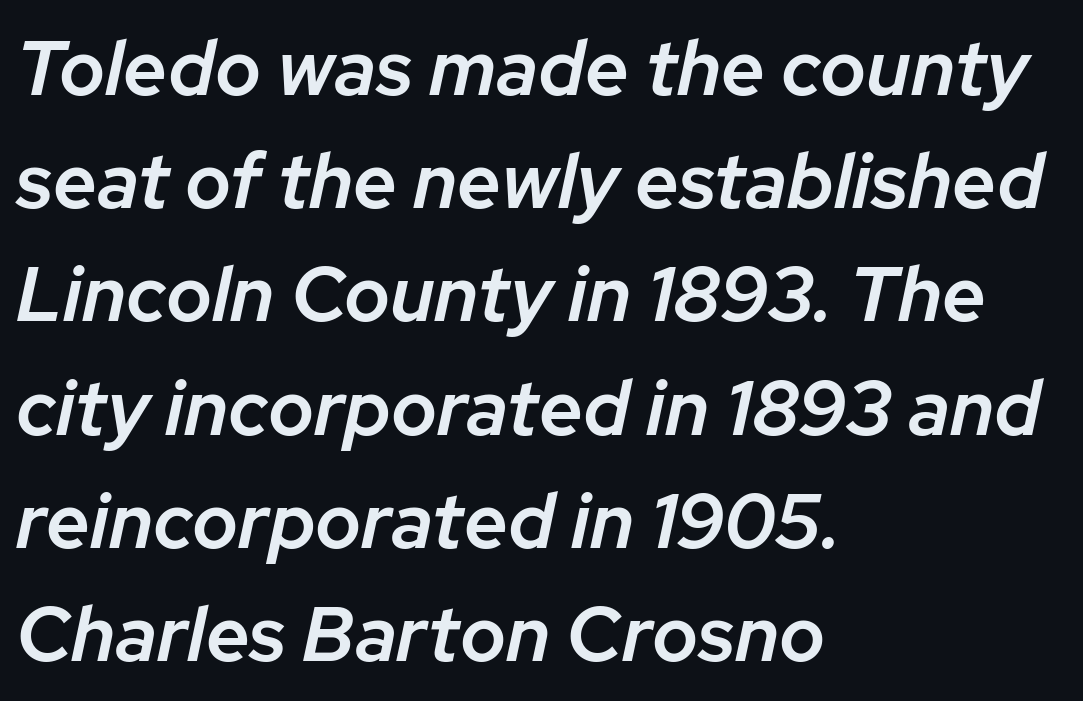
Q: Is the text bold? A: Semi-bold.
Q: Is the text italic (slanted)? A: Yes, it leans right by about 12 degrees.
Q: Is the text underlined? A: No.
Q: How is the paragraph aligned? A: Left-aligned.
Q: Is the spacing between letters normal or unusually wide? A: Normal.
Q: Is the spacing between lines tight, normal or loose? A: Normal.
Q: Width (condensed, normal, or wide)? A: Normal.
Q: Stroke contrast? A: Low.
Q: x-height? A: Medium.
Q: Monospaced? A: No.
